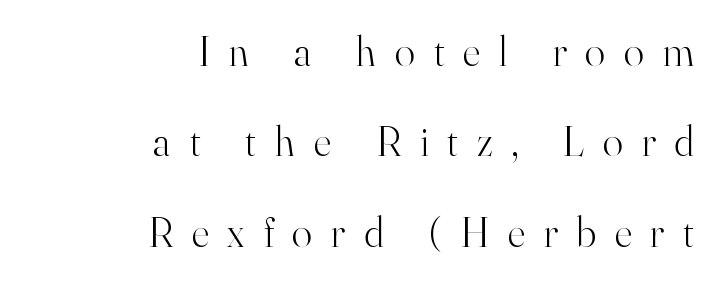
Q: Is the text bold? A: No.
Q: Is the text italic (slanted)? A: No, it is upright.
Q: Is the typeface a serif or a sans-serif typeface? A: Serif.
Q: Is the text underlined? A: No.
Q: How is the paragraph aligned? A: Right-aligned.
Q: Is the spacing between letters normal or unusually wide? A: Unusually wide.
Q: Is the spacing between lines tight, normal or loose? A: Loose.
Q: Width (condensed, normal, or wide)? A: Normal.
Q: Stroke contrast? A: High.
Q: x-height? A: Small.
Q: Monospaced? A: No.
